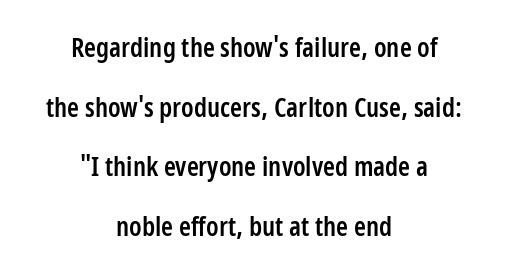
Q: Is the text bold? A: Semi-bold.
Q: Is the text italic (slanted)? A: No, it is upright.
Q: Is the text underlined? A: No.
Q: How is the paragraph aligned? A: Centered.
Q: Is the spacing between letters normal or unusually wide? A: Normal.
Q: Is the spacing between lines tight, normal or loose? A: Loose.
